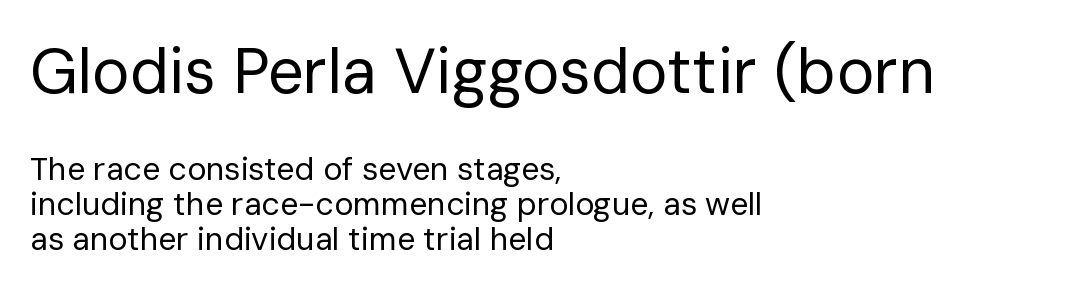
{"serif": "no", "italic": "no", "bold": "no", "weight": "regular", "width": "normal", "stroke_contrast": "low", "x_height": "medium", "monospaced": "no", "underline": "no", "align": "left", "line_spacing": "tight", "line_spacing_ratio": 1.08, "letter_spacing": "normal", "letter_spacing_em": 0.0, "larger_block": "first", "size_ratio": 1.97, "glyph_px": 63}
